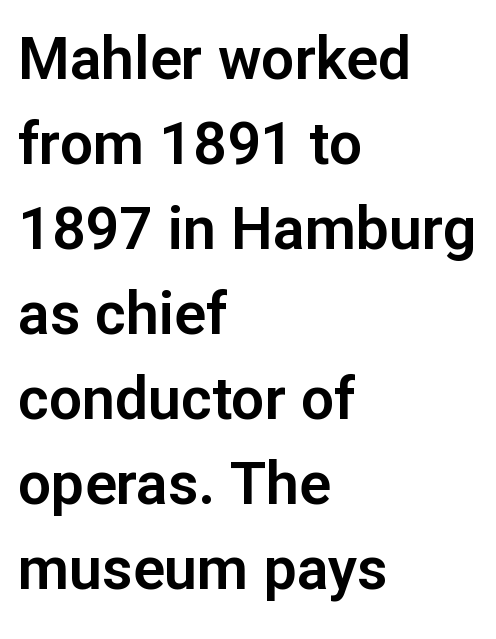
{"serif": "no", "italic": "no", "width": "normal", "stroke_contrast": "low", "x_height": "medium", "monospaced": "no", "underline": "no", "align": "left", "line_spacing": "normal", "line_spacing_ratio": 1.44, "letter_spacing": "normal", "letter_spacing_em": 0.0, "glyph_px": 59}
